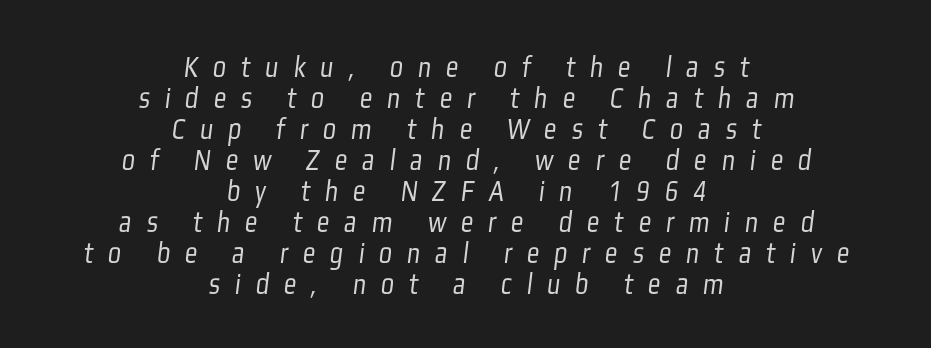
{"serif": "no", "bold": "no", "weight": "light", "width": "condensed", "stroke_contrast": "low", "x_height": "medium", "monospaced": "no", "underline": "no", "align": "center", "line_spacing": "tight", "line_spacing_ratio": 1.0, "letter_spacing": "wide", "letter_spacing_em": 0.48, "glyph_px": 31}
